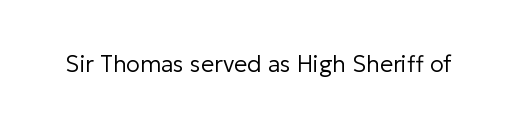
The image shows 23 px text type, upright; set normal letter spacing, not underlined.
